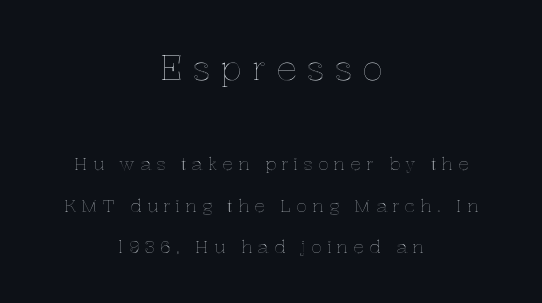
The image shows 35 px text type, upright; set centered, loose line spacing (2.3x), unusually wide letter spacing (+0.28 em), not underlined; the first (top) block is 1.94x larger; a medium x-height.
